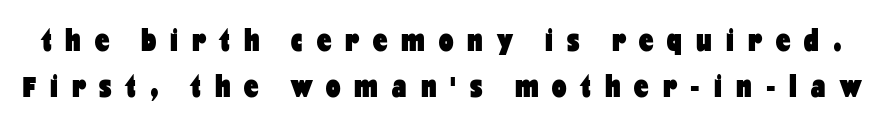
Q: Is the text bold? A: Yes.
Q: Is the text italic (slanted)? A: No, it is upright.
Q: Is the typeface a serif or a sans-serif typeface? A: Sans-serif.
Q: Is the text underlined? A: No.
Q: Is the spacing between letters normal or unusually wide? A: Unusually wide.
Q: Is the spacing between lines tight, normal or loose? A: Normal.
Q: Width (condensed, normal, or wide)? A: Condensed.
Q: Stroke contrast? A: Low.
Q: x-height? A: Medium.
Q: Monospaced? A: No.
